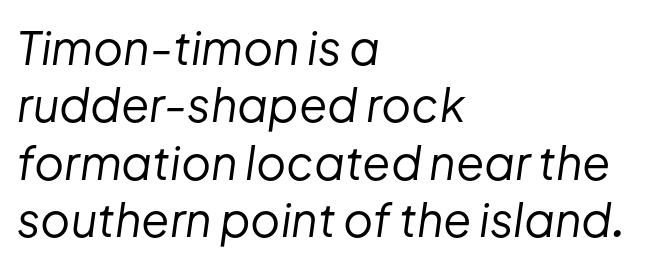
{"italic": "yes", "lean": "right", "slant_degrees": 8, "bold": "no", "weight": "regular", "width": "normal", "stroke_contrast": "low", "x_height": "medium", "monospaced": "no", "underline": "no", "align": "left", "line_spacing": "normal", "line_spacing_ratio": 1.25, "letter_spacing": "normal", "letter_spacing_em": 0.0, "glyph_px": 46}
